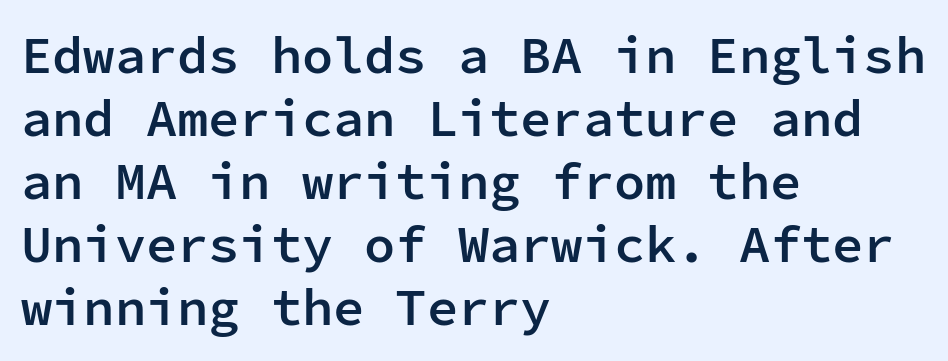
Q: Is the text bold? A: Semi-bold.
Q: Is the text italic (slanted)? A: No, it is upright.
Q: Is the typeface a serif or a sans-serif typeface? A: Sans-serif.
Q: Is the text underlined? A: No.
Q: How is the paragraph aligned? A: Left-aligned.
Q: Is the spacing between letters normal or unusually wide? A: Normal.
Q: Width (condensed, normal, or wide)? A: Normal.
Q: Stroke contrast? A: Low.
Q: x-height? A: Medium.
Q: Monospaced? A: Yes.
